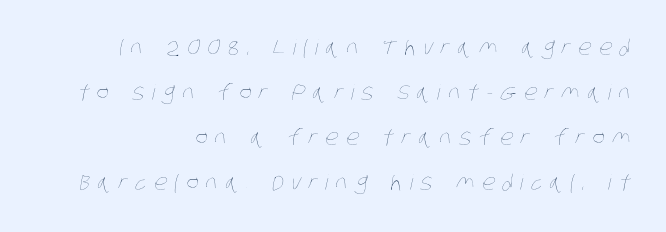
The image shows 21 px text type; set right-aligned, loose line spacing (2.15x), unusually wide letter spacing (+0.35 em), not underlined.
